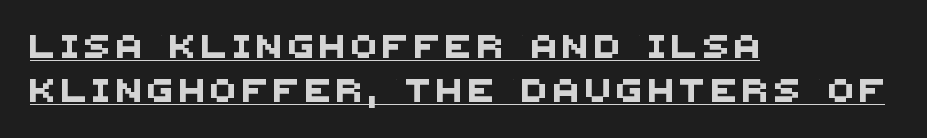
{"underline": "yes", "align": "left", "line_spacing": "loose", "line_spacing_ratio": 1.91, "letter_spacing": "wide", "letter_spacing_em": 0.3, "glyph_px": 23}
